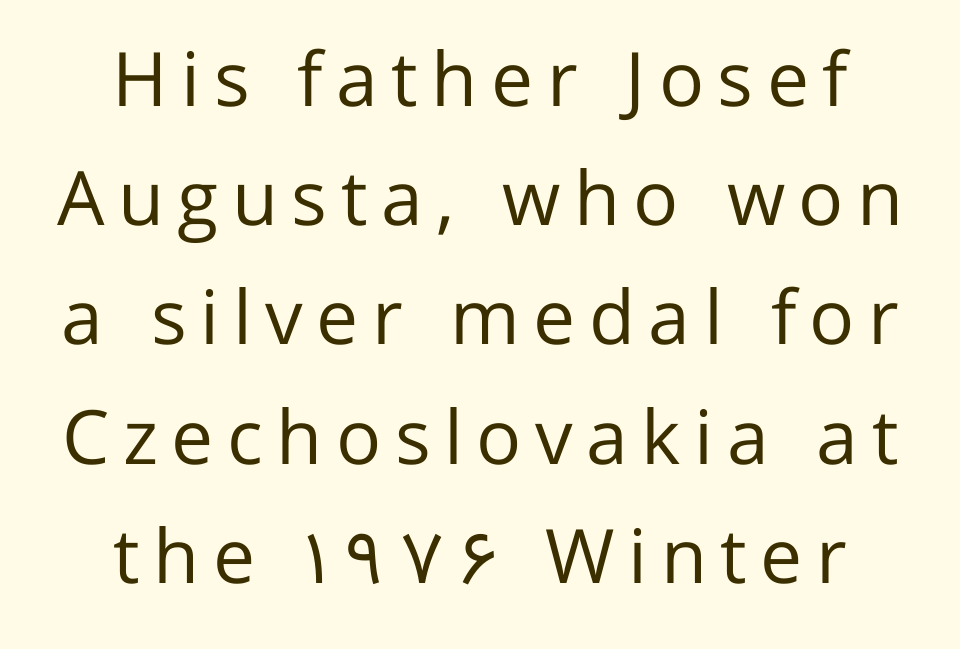
{"serif": "no", "italic": "no", "bold": "no", "weight": "regular", "width": "normal", "stroke_contrast": "low", "x_height": "medium", "monospaced": "no", "underline": "no", "align": "center", "line_spacing": "normal", "line_spacing_ratio": 1.59, "glyph_px": 75}
